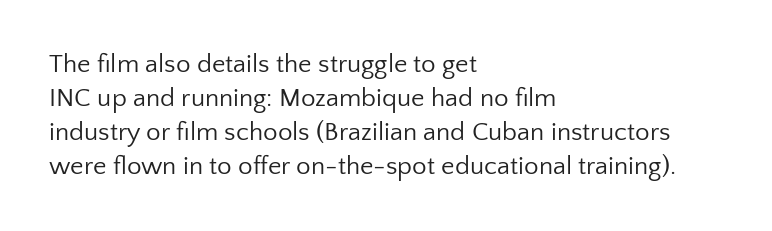
The image shows 26 px text type, upright; set left-aligned, normal line spacing (1.31x), normal letter spacing, not underlined.
